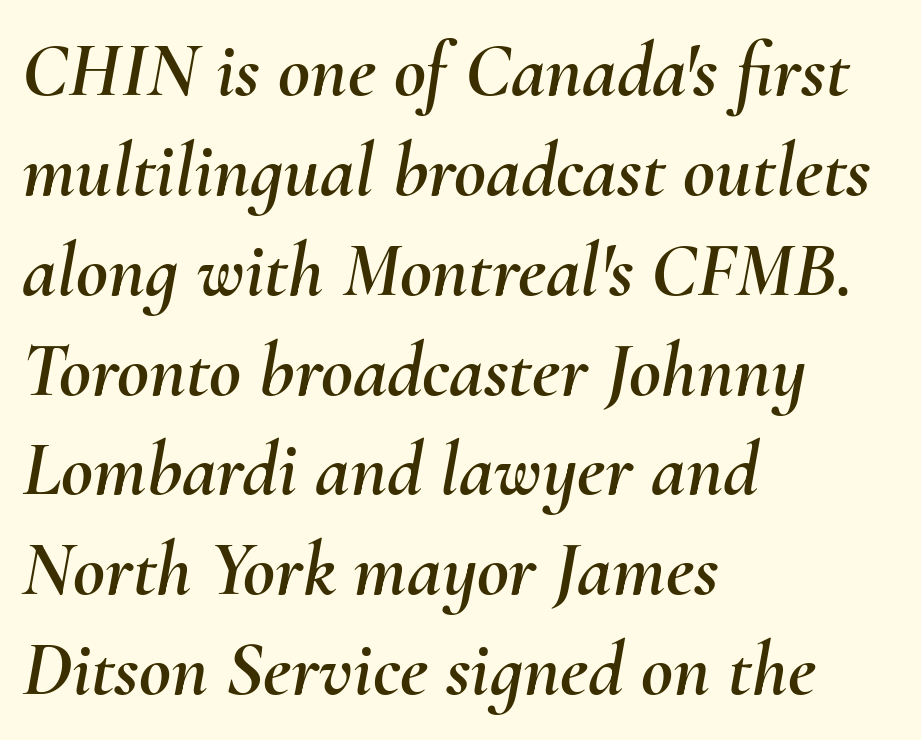
The face used here is proportionally spaced, like ordinary book or web type. The face used here is rendered with its standard letterfit. Each line starts at the same left margin while the right side varies. The passage shown is not underscored anywhere. One glance says typical: line gaps are just what's usual. Looking at the ascenders, they clearly lean.
